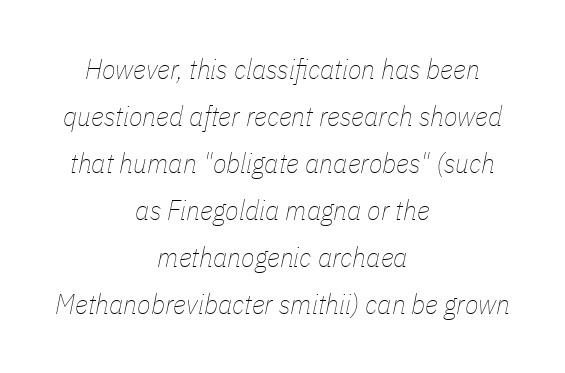
Q: Is the text bold? A: No.
Q: Is the text italic (slanted)? A: Yes, it leans right by about 11 degrees.
Q: Is the text underlined? A: No.
Q: How is the paragraph aligned? A: Centered.
Q: Is the spacing between letters normal or unusually wide? A: Normal.
Q: Is the spacing between lines tight, normal or loose? A: Normal.
Q: Width (condensed, normal, or wide)? A: Condensed.
Q: Stroke contrast? A: Low.
Q: x-height? A: Medium.
Q: Monospaced? A: No.
